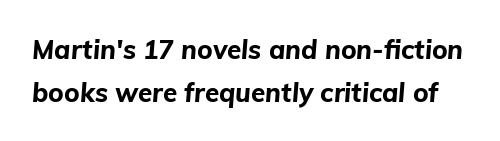
Q: Is the text bold? A: Yes.
Q: Is the text italic (slanted)? A: Yes, it leans right by about 5 degrees.
Q: Is the text underlined? A: No.
Q: Is the spacing between letters normal or unusually wide? A: Normal.
Q: Is the spacing between lines tight, normal or loose? A: Normal.
